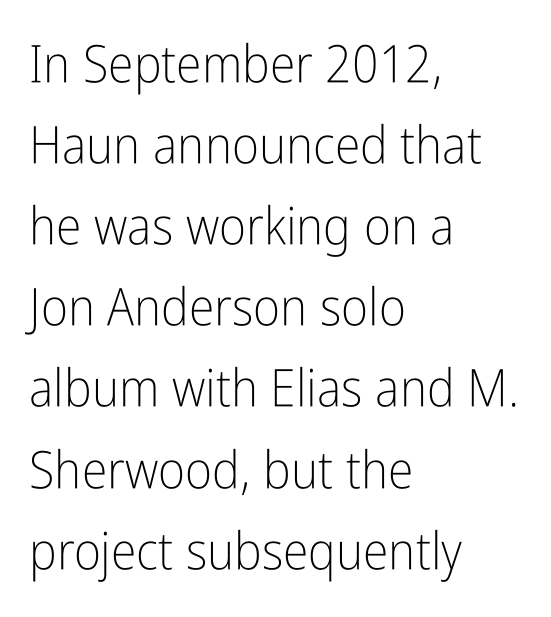
Q: Is the text bold? A: No.
Q: Is the text italic (slanted)? A: No, it is upright.
Q: Is the typeface a serif or a sans-serif typeface? A: Sans-serif.
Q: Is the text underlined? A: No.
Q: How is the paragraph aligned? A: Left-aligned.
Q: Is the spacing between letters normal or unusually wide? A: Normal.
Q: Is the spacing between lines tight, normal or loose? A: Normal.
Q: Width (condensed, normal, or wide)? A: Condensed.
Q: Stroke contrast? A: Low.
Q: x-height? A: Medium.
Q: Monospaced? A: No.
